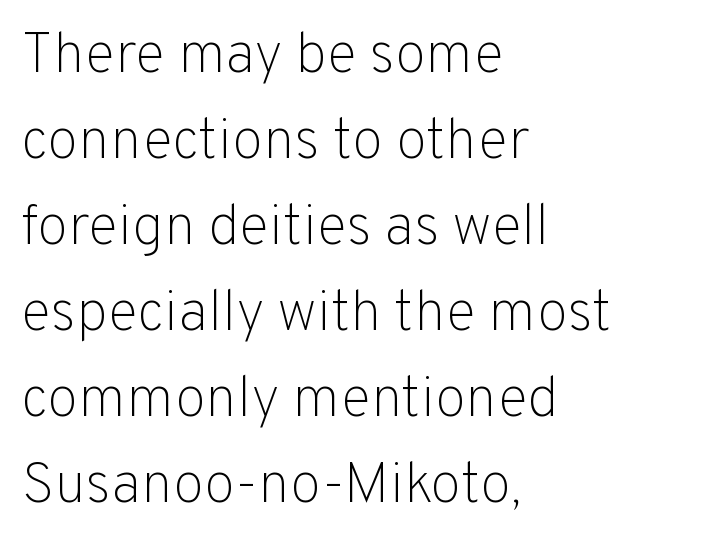
{"serif": "no", "italic": "no", "bold": "no", "weight": "light", "width": "normal", "stroke_contrast": "low", "x_height": "medium", "monospaced": "no", "underline": "no", "align": "left", "line_spacing": "normal", "line_spacing_ratio": 1.51, "letter_spacing": "normal", "letter_spacing_em": 0.0, "glyph_px": 57}
